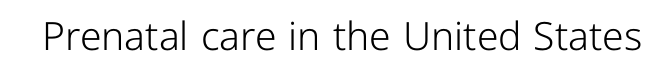
The letters advance in unequal steps, a hallmark of proportional type. Type style note: lacks serifs. Compared with typical body copy, the letter spacing here is the same. Heft: none added — not bold. Notice how the stems are strictly vertical — no italics here. Beneath every word, the page is bare.
